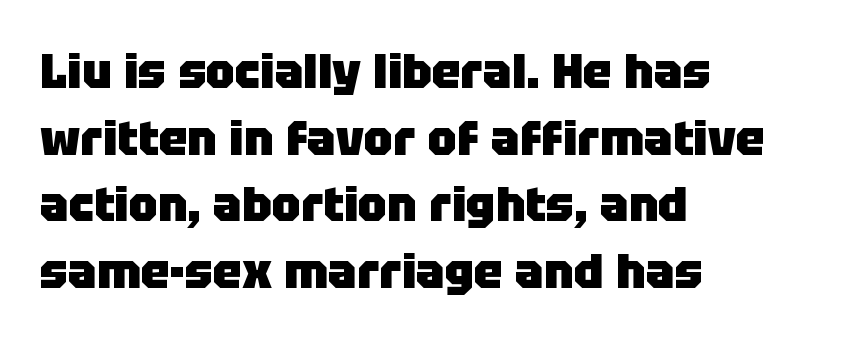
{"serif": "no", "italic": "no", "bold": "yes", "weight": "heavy", "width": "normal", "stroke_contrast": "low", "x_height": "large", "monospaced": "no", "underline": "no", "align": "left", "line_spacing": "normal", "line_spacing_ratio": 1.39, "letter_spacing": "normal", "letter_spacing_em": 0.0, "glyph_px": 48}
